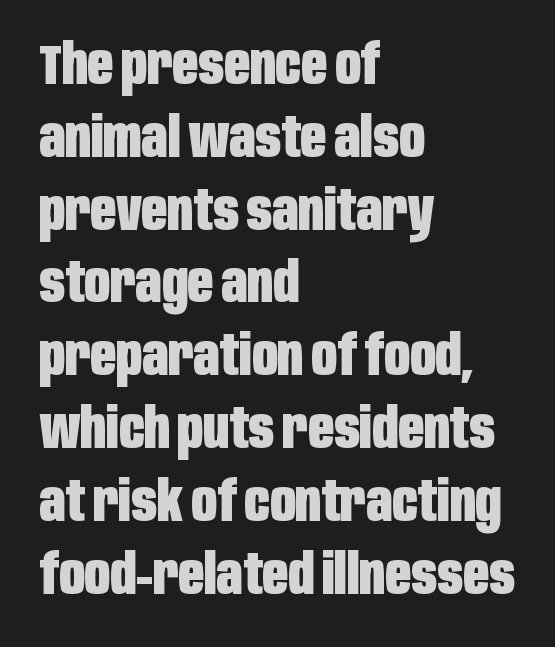
The words here are not underlined. A student would call this left alignment; a typographer would say flush left, rag right. Default kerning and tracking; the words read as compact shapes. The glyphs in this specimen are sans serif. No italicization has been applied; the sample stays upright.
